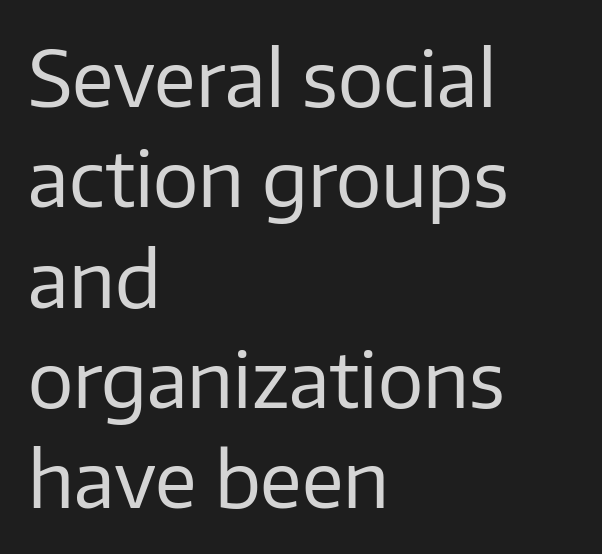
Any mark beneath the type? The region is blank. Serif or sans? Sans — the stroke terminals are bare. The type sits square on the baseline with zero lean. The paragraph shown leans on its left margin.
